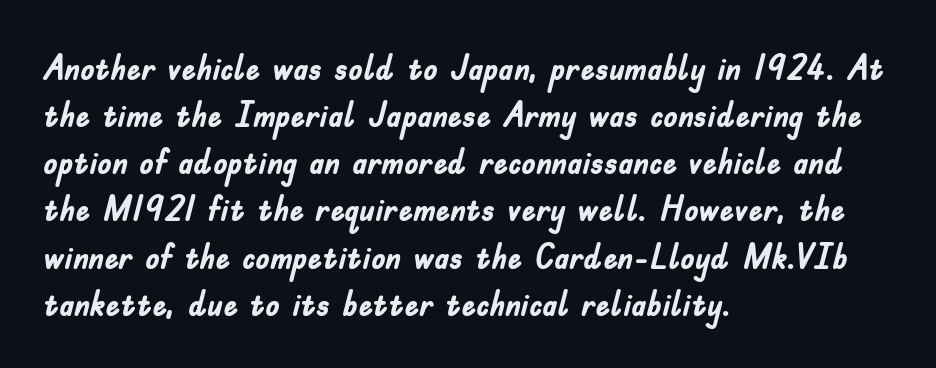
Q: Is the text bold? A: Yes.
Q: Is the text italic (slanted)? A: Yes.
Q: Is the typeface a serif or a sans-serif typeface? A: Sans-serif.
Q: Is the text underlined? A: No.
Q: How is the paragraph aligned? A: Left-aligned.
Q: Is the spacing between letters normal or unusually wide? A: Normal.
Q: Is the spacing between lines tight, normal or loose? A: Normal.
Q: Width (condensed, normal, or wide)? A: Condensed.
Q: Stroke contrast? A: Low.
Q: x-height? A: Small.
Q: Monospaced? A: No.
